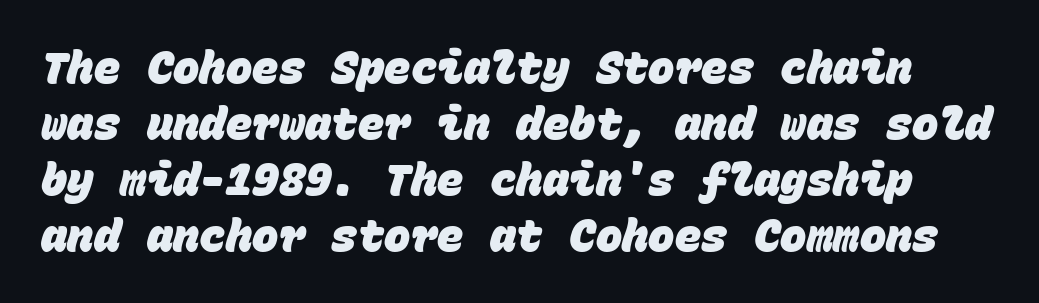
You could count columns in this text — the font is strictly monospaced. Look at the tracking — it's just the regular setting, nothing added. Does the type have serifs? No, each stem ends abruptly. This block has exactly the height ordinary leading produces.
